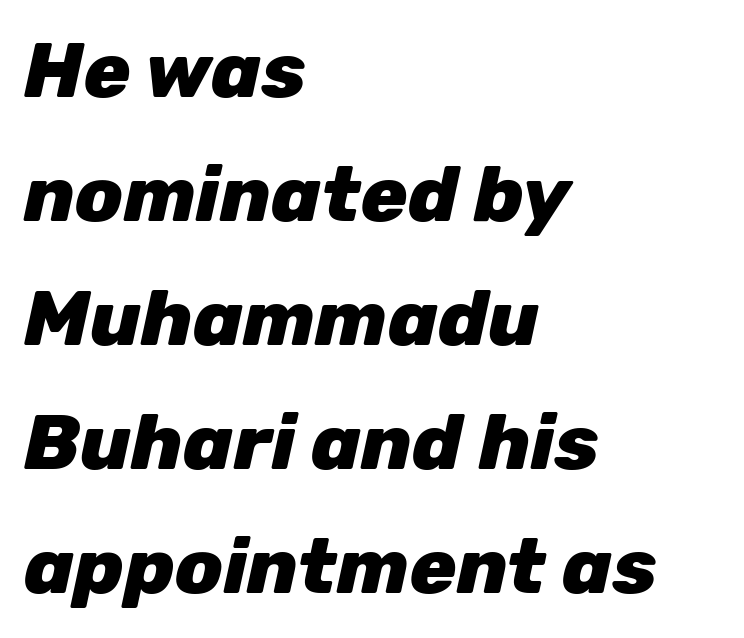
Q: Is the text bold? A: Yes.
Q: Is the text italic (slanted)? A: Yes, it leans right by about 12 degrees.
Q: Is the text underlined? A: No.
Q: How is the paragraph aligned? A: Left-aligned.
Q: Is the spacing between letters normal or unusually wide? A: Normal.
Q: Is the spacing between lines tight, normal or loose? A: Normal.
Q: Width (condensed, normal, or wide)? A: Normal.
Q: Stroke contrast? A: Low.
Q: x-height? A: Medium.
Q: Monospaced? A: No.
